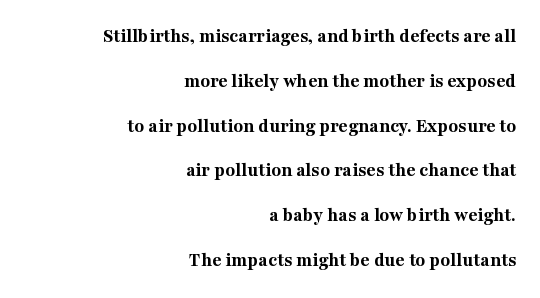
{"italic": "no", "bold": "yes", "underline": "no", "align": "right", "line_spacing": "loose", "line_spacing_ratio": 2.24, "letter_spacing": "normal", "letter_spacing_em": 0.0, "glyph_px": 20}
